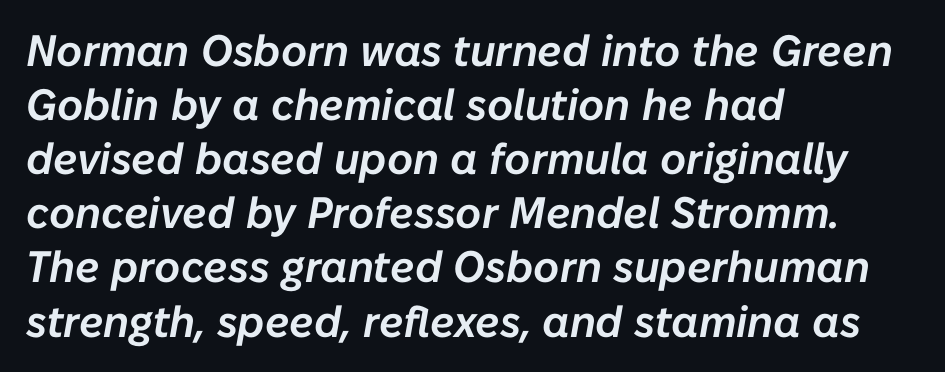
Character widths vary here, with narrow letters taking less room than wide ones. The face used here is rendered with its standard letterfit. Horizontally, the lines are justified to the leading edge only. The axis of the letterforms is tilted away from vertical. Nobody drew a line under any word here.
